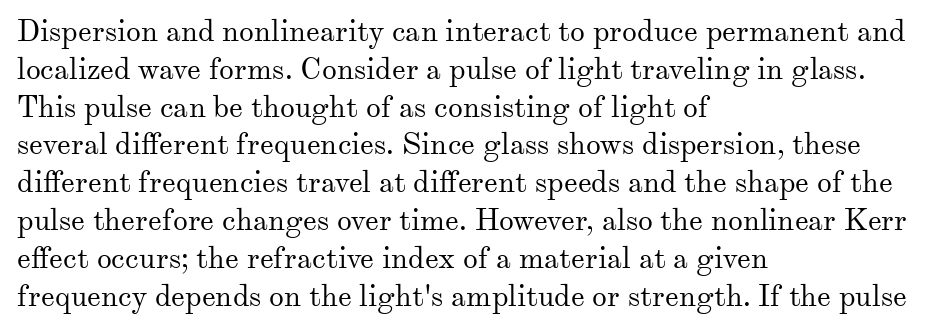
Q: Is the text bold? A: No.
Q: Is the text italic (slanted)? A: No, it is upright.
Q: Is the typeface a serif or a sans-serif typeface? A: Serif.
Q: Is the text underlined? A: No.
Q: How is the paragraph aligned? A: Left-aligned.
Q: Is the spacing between letters normal or unusually wide? A: Normal.
Q: Is the spacing between lines tight, normal or loose? A: Normal.
Q: Width (condensed, normal, or wide)? A: Normal.
Q: Stroke contrast? A: Medium.
Q: x-height? A: Small.
Q: Monospaced? A: No.
